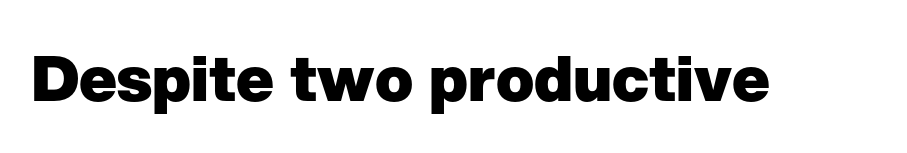
Q: Is the text bold? A: Yes.
Q: Is the text italic (slanted)? A: No, it is upright.
Q: Is the typeface a serif or a sans-serif typeface? A: Sans-serif.
Q: Is the text underlined? A: No.
Q: Is the spacing between letters normal or unusually wide? A: Normal.
Q: Width (condensed, normal, or wide)? A: Normal.
Q: Stroke contrast? A: Low.
Q: x-height? A: Medium.
Q: Monospaced? A: No.
